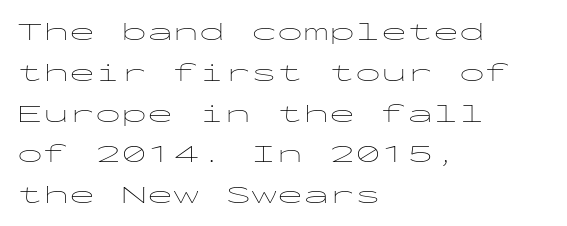
The gap between lines stays unmarked. No extra tracking has been applied to these lines. Does the leading feel generous? No, just average. Short and long lines alike share a common starting point at left.
